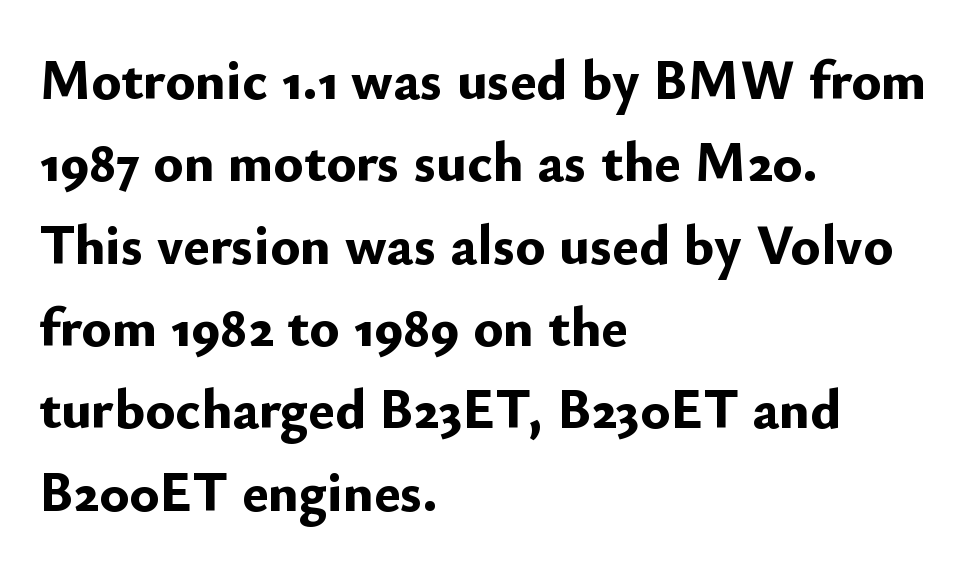
Honestly, there is no underline to notice here at all. Its strokes are broad and dark, the hallmark of bold type. The type sits square on the baseline with zero lean. The font family rendered here belongs to the sans-serif group. Interline gaps are of average width in this sample.
